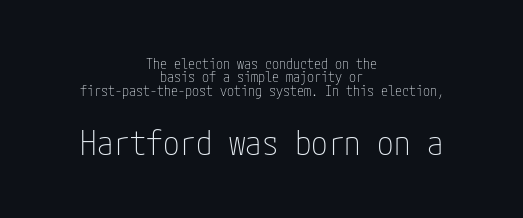
{"serif": "no", "italic": "no", "bold": "no", "weight": "thin", "width": "condensed", "stroke_contrast": "low", "x_height": "medium", "underline": "no", "align": "center", "line_spacing": "tight", "line_spacing_ratio": 0.96, "letter_spacing": "normal", "letter_spacing_em": 0.0, "larger_block": "second", "size_ratio": 2.36, "glyph_px": 33}
